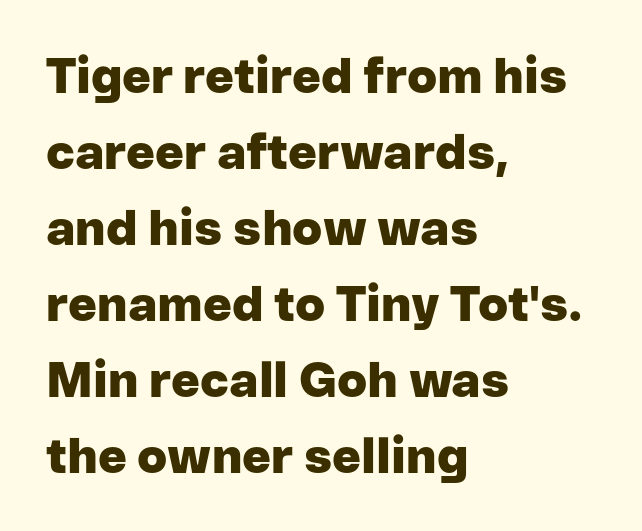
Line beginnings align vertically; line endings do not. These lines are composed in type without serifs. How heavy is the stroke? Heavy — this is a bold. A typesetter would call this leading conventional body-copy spacing.
